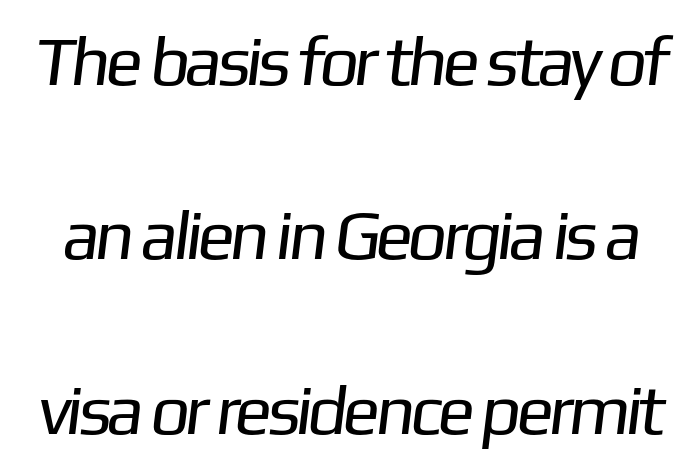
The image shows 70 px regular-weight sans-serif type; set loose line spacing (2.49x), normal letter spacing, not underlined; low stroke contrast and a medium x-height.
